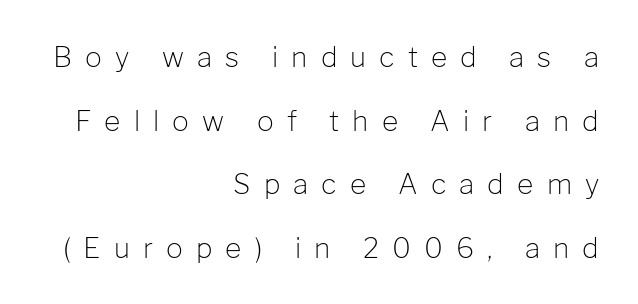
Posture: upright roman. No word sits above an underline. Casual observation: everything's shoved over to the right. In terms of leading, this rendering errs on the spacious side. Observe the wide spacing: letters keep a clear distance from each other. The rendering uses natural spacing where letterforms have individual widths.
